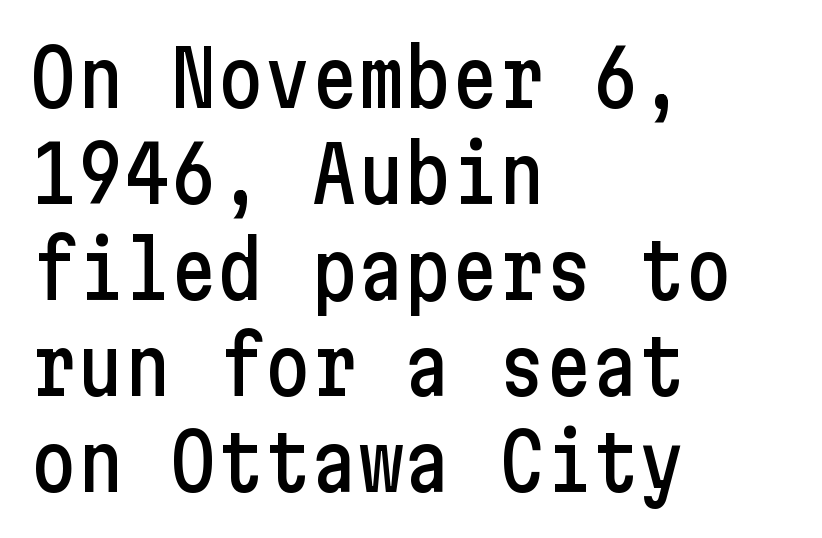
Type without underlining. This sample is left-justified, so line endings fall wherever the words run out. The characters display no serif detailing; their extremities are plain. Here the glyphs are tracked normally, forming tight word shapes. The font's upright variant was chosen for this text.
